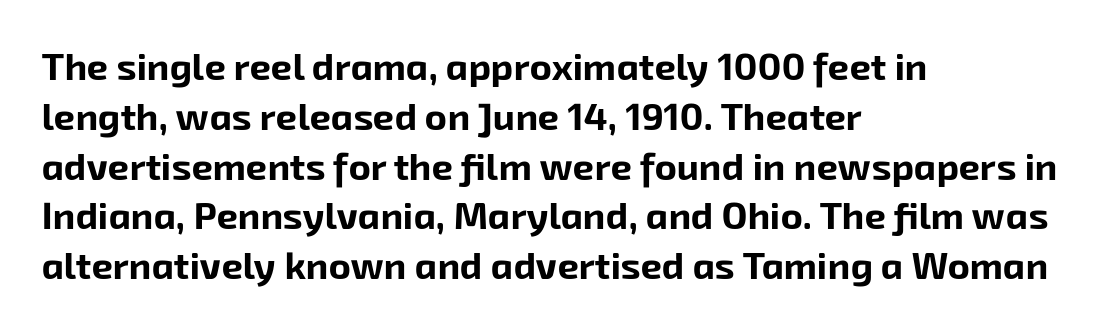
The image shows 38 px bold sans-serif type; set left-aligned, normal line spacing (1.31x), normal letter spacing, not underlined; low stroke contrast and a medium x-height.
